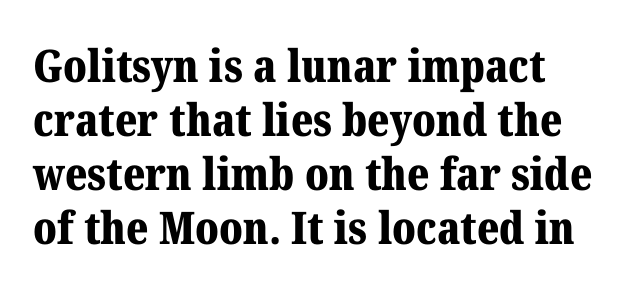
Q: Is the text bold? A: Yes.
Q: Is the text italic (slanted)? A: No, it is upright.
Q: Is the typeface a serif or a sans-serif typeface? A: Serif.
Q: Is the text underlined? A: No.
Q: Is the spacing between letters normal or unusually wide? A: Normal.
Q: Width (condensed, normal, or wide)? A: Normal.
Q: Stroke contrast? A: Medium.
Q: x-height? A: Medium.
Q: Monospaced? A: No.
